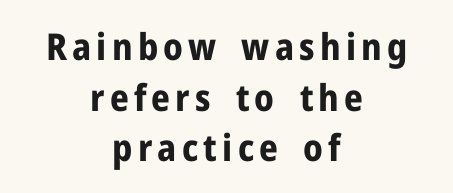
The image shows 37 px bold sans-serif type, upright; set centered, normal line spacing (1.37x), not underlined; low stroke contrast and a medium x-height.
